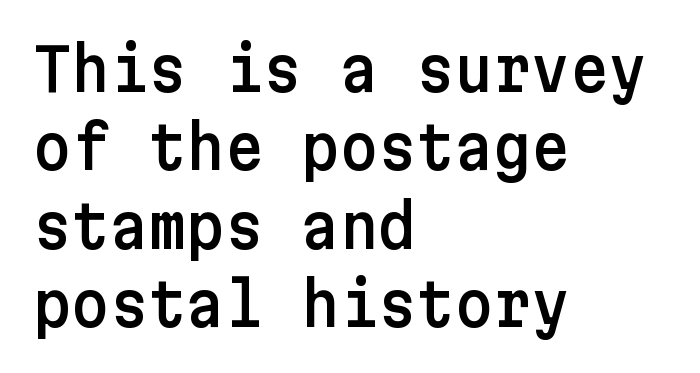
Q: Is the text italic (slanted)? A: No, it is upright.
Q: Is the typeface a serif or a sans-serif typeface? A: Sans-serif.
Q: Is the text underlined? A: No.
Q: How is the paragraph aligned? A: Left-aligned.
Q: Is the spacing between letters normal or unusually wide? A: Normal.
Q: Is the spacing between lines tight, normal or loose? A: Normal.
Q: Width (condensed, normal, or wide)? A: Normal.
Q: Stroke contrast? A: Low.
Q: x-height? A: Medium.
